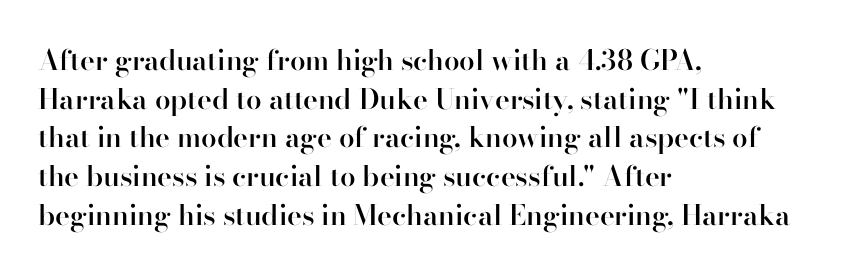
This rendering features lettering with no underline. The glyphs have the mass of a demibold cut, below bold. The passage shown is typed in a proportional face where columns would drift. Check where the strokes stop: tiny serifs finish them off. The ragged edge is on the right, which tells us the setting is flush left.
